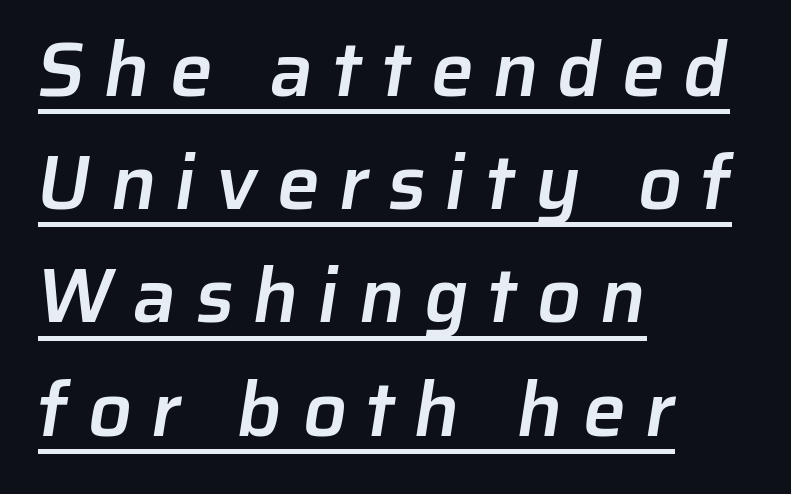
If you drew a ruler down the left edge, every line would touch it. The passage shown is underscored from start to finish. Regular leading. The rendering shows plain stroke endings on the letterforms — a sans-serif design.
